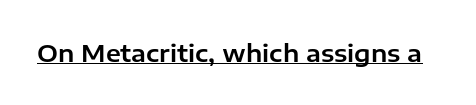
Default kerning and tracking; the words read as compact shapes. Notice how the stems are strictly vertical — no italics here. The glyphs are accompanied by a horizontal stroke just below them.
